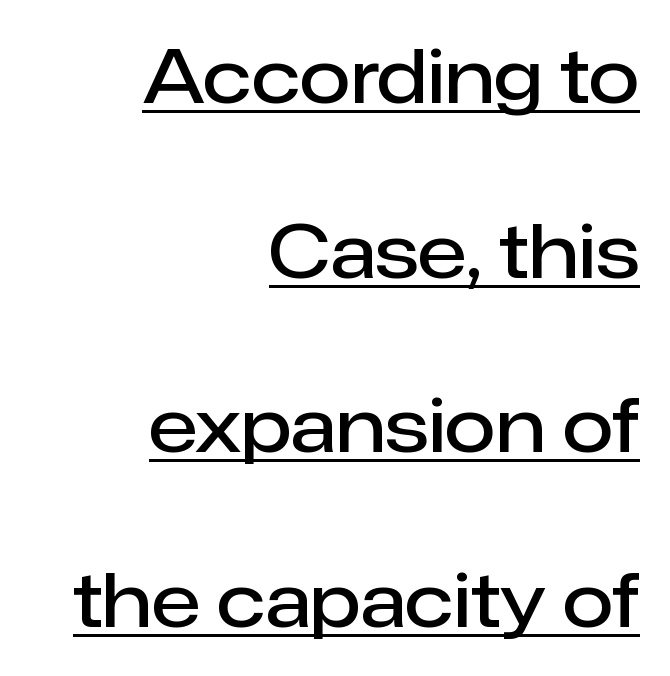
Each letter's strokes conclude bluntly, with no projecting serifs. The line texture is even and compact thanks to regular tracking. You could not count columns in this text — the font is proportionally spaced. Rendered with straight, roman letterforms. Slightly chunky letters — semibold, I'd say, not full bold.
